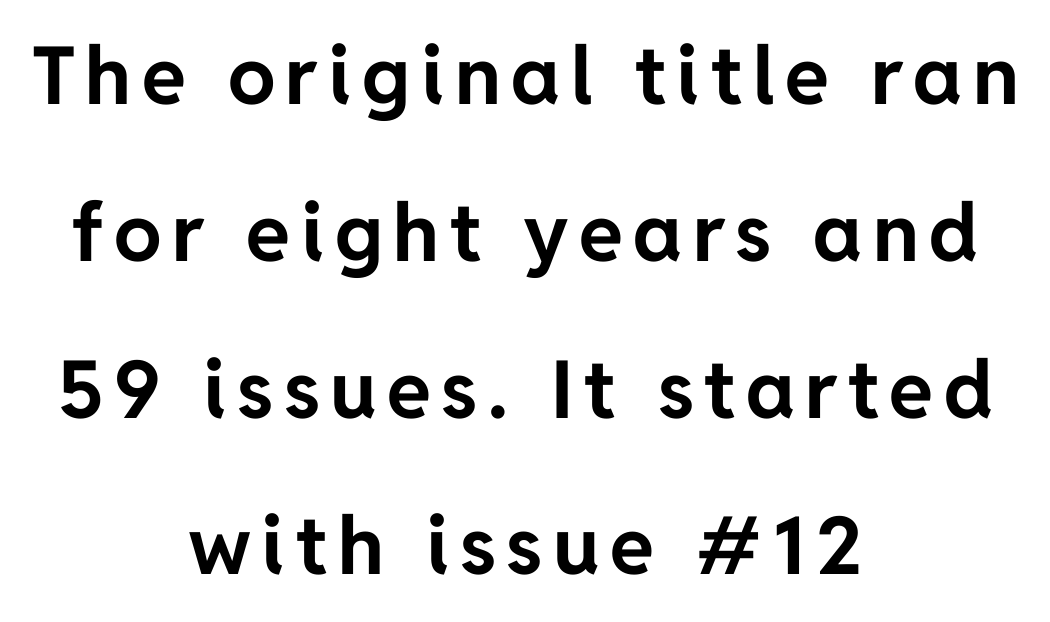
{"serif": "no", "italic": "no", "bold": "yes", "weight": "bold", "width": "normal", "stroke_contrast": "low", "x_height": "medium", "monospaced": "no", "underline": "no", "align": "center", "line_spacing": "loose", "line_spacing_ratio": 1.96, "glyph_px": 80}
